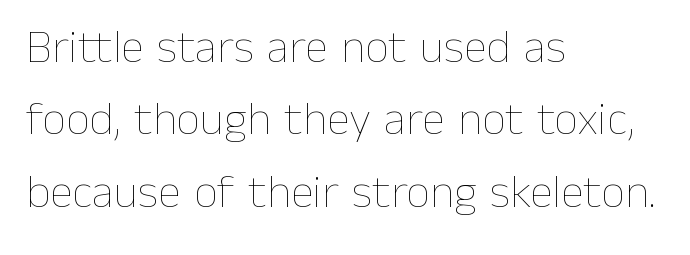
All the whitespace from short lines collects on the right. The rendering uses natural spacing where letterforms have individual widths. The passage shown is not bold in any degree. You can tell it's not italic because the verticals are truly vertical.
